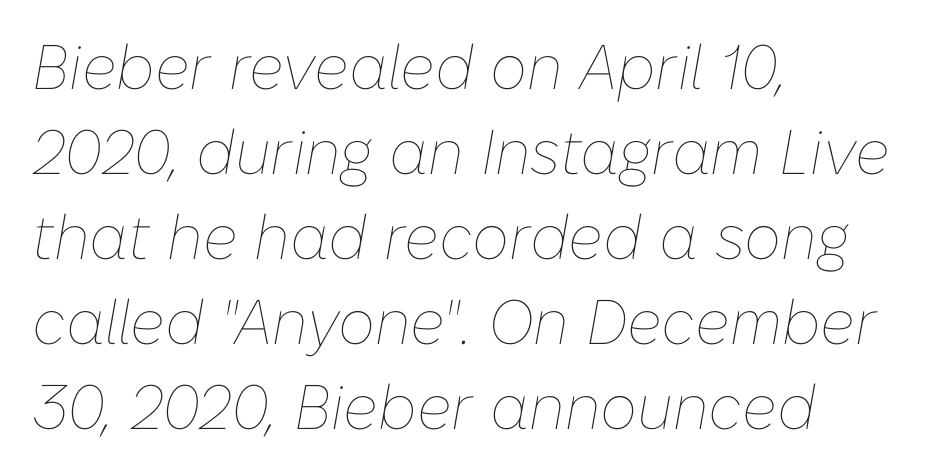
The image shows 63 px thin type, italic (leaning right); set left-aligned, normal line spacing (1.35x), normal letter spacing, not underlined; low stroke contrast and a medium x-height.
